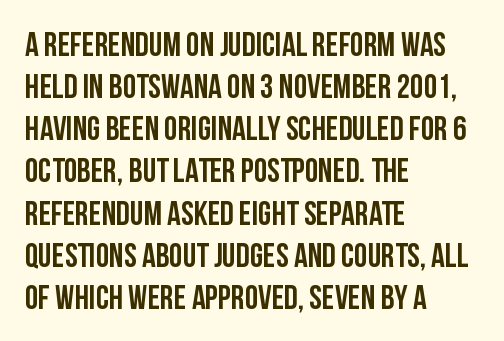
The image shows 34 px condensed sans-serif type, upright; set left-aligned, line spacing 1.24x, normal letter spacing, not underlined; low stroke contrast and a large x-height.
